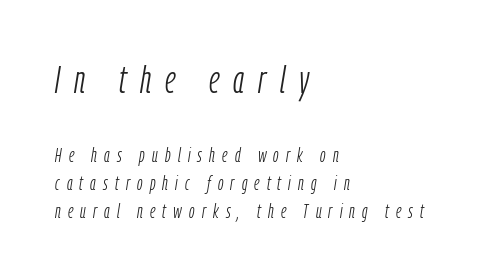
{"italic": "yes", "lean": "right", "slant_degrees": 9, "bold": "no", "weight": "light", "width": "condensed", "stroke_contrast": "low", "x_height": "medium", "monospaced": "no", "underline": "no", "align": "left", "line_spacing": "normal", "line_spacing_ratio": 1.42, "letter_spacing": "wide", "letter_spacing_em": 0.36, "larger_block": "first", "size_ratio": 1.95, "glyph_px": 39}
